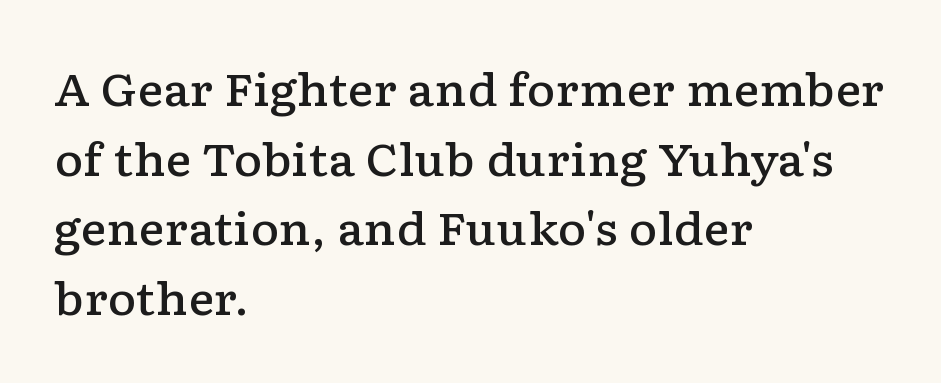
Q: Is the text bold? A: Semi-bold.
Q: Is the text italic (slanted)? A: No, it is upright.
Q: Is the typeface a serif or a sans-serif typeface? A: Serif.
Q: Is the text underlined? A: No.
Q: How is the paragraph aligned? A: Left-aligned.
Q: Is the spacing between letters normal or unusually wide? A: Normal.
Q: Is the spacing between lines tight, normal or loose? A: Normal.
Q: Width (condensed, normal, or wide)? A: Wide.
Q: Stroke contrast? A: Low.
Q: x-height? A: Medium.
Q: Monospaced? A: No.
